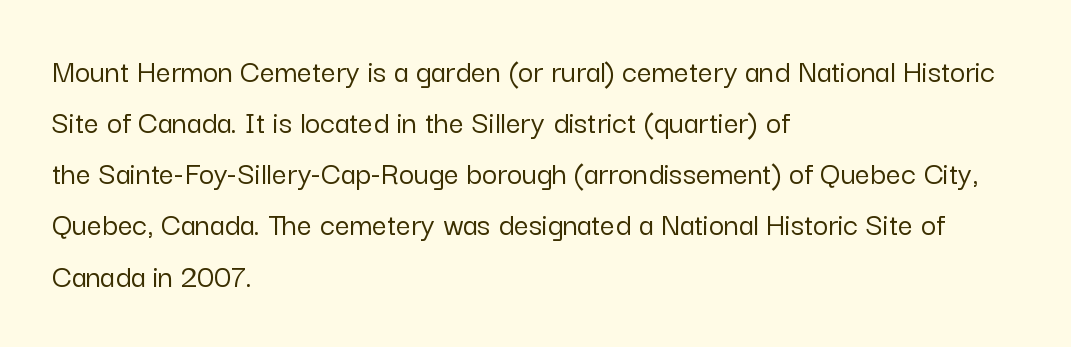
{"serif": "no", "italic": "no", "width": "normal", "stroke_contrast": "low", "x_height": "medium", "monospaced": "no", "underline": "no", "align": "left", "line_spacing": "normal", "line_spacing_ratio": 1.55, "letter_spacing": "normal", "letter_spacing_em": 0.0, "glyph_px": 33}
